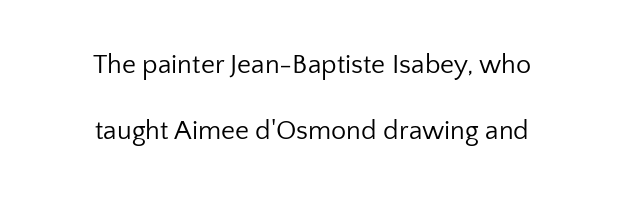
Q: Is the text bold? A: No.
Q: Is the text italic (slanted)? A: No, it is upright.
Q: Is the text underlined? A: No.
Q: How is the paragraph aligned? A: Centered.
Q: Is the spacing between letters normal or unusually wide? A: Normal.
Q: Is the spacing between lines tight, normal or loose? A: Loose.
